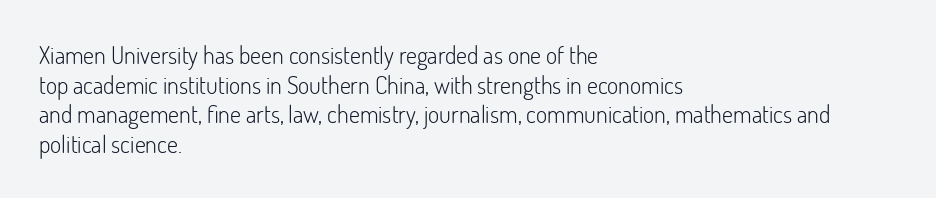
Words appear dense and cohesive because spacing is normal. Stem width sits at or under what a default text font uses. Honestly, there is no underline to notice here at all. The lettering stays uniformly vertical, giving the passage a roman look.
